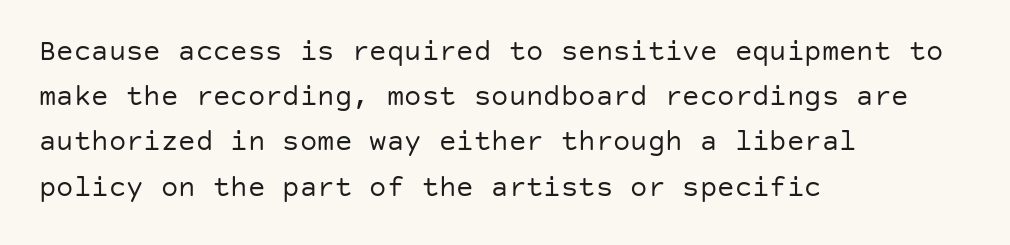
Baseline-to-baseline distance is the conventional proportion of letter height. The typeface has the unassuming heft of standard copy or less. The tracking reads as untouched default to a designer's eye. Leftover space on each line is placed entirely after the last word. Posture: straight, roman, zero tilt.
